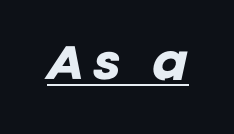
The tracking jumps out immediately: characters are airy and widely separated. Is the type bold? Yes — the strokes are clearly thick and heavy. A baseline rule has been typeset under these characters. The letters advance in unequal steps, a hallmark of proportional type. Designer's note — italics engaged.
